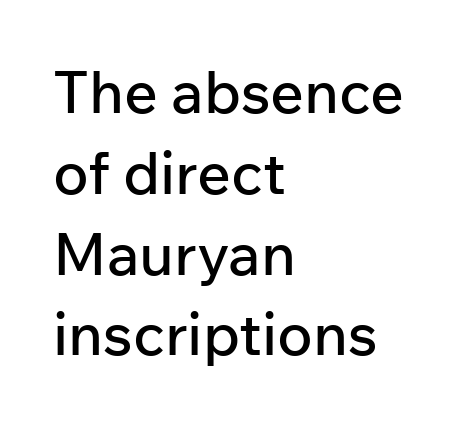
Q: Is the text italic (slanted)? A: No, it is upright.
Q: Is the typeface a serif or a sans-serif typeface? A: Sans-serif.
Q: Is the text underlined? A: No.
Q: How is the paragraph aligned? A: Left-aligned.
Q: Is the spacing between letters normal or unusually wide? A: Normal.
Q: Is the spacing between lines tight, normal or loose? A: Normal.
Q: Width (condensed, normal, or wide)? A: Normal.
Q: Stroke contrast? A: Low.
Q: x-height? A: Medium.
Q: Monospaced? A: No.
